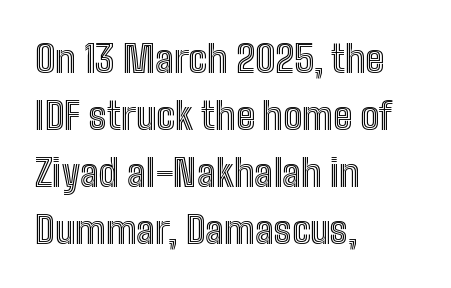
Q: Is the text italic (slanted)? A: No, it is upright.
Q: Is the text underlined? A: No.
Q: How is the paragraph aligned? A: Left-aligned.
Q: Is the spacing between letters normal or unusually wide? A: Normal.
Q: Is the spacing between lines tight, normal or loose? A: Normal.
Q: Width (condensed, normal, or wide)? A: Condensed.
Q: x-height? A: Medium.
Q: Monospaced? A: No.
